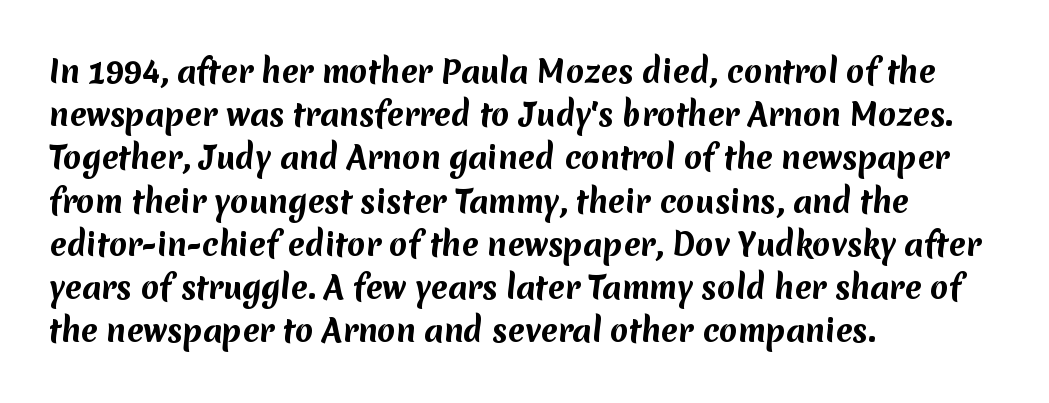
The image shows 30 px bold sans-serif type; set left-aligned, normal line spacing (1.44x), normal letter spacing, not underlined; medium stroke contrast and a medium x-height.
